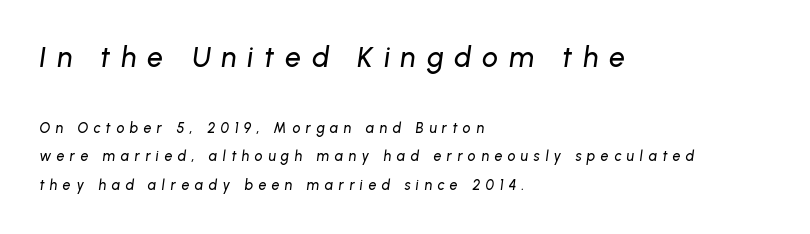
{"italic": "yes", "lean": "right", "slant_degrees": 8, "width": "normal", "stroke_contrast": "low", "x_height": "medium", "monospaced": "no", "underline": "no", "align": "left", "line_spacing": "loose", "line_spacing_ratio": 2.02, "letter_spacing": "wide", "letter_spacing_em": 0.39, "larger_block": "first", "size_ratio": 2.0, "glyph_px": 28}
